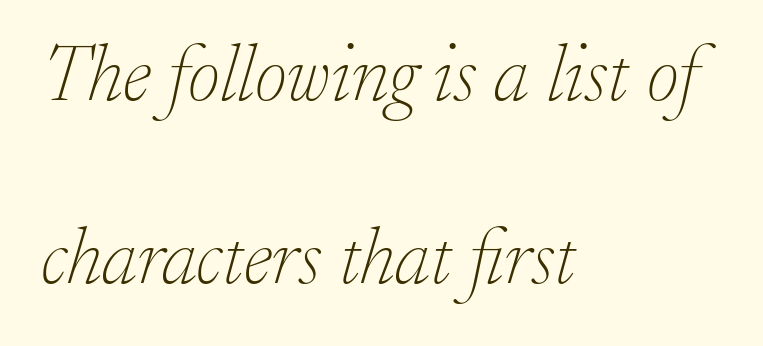
The image shows 79 px thin serif type, italic (leaning right); set left-aligned, loose line spacing (2.32x), normal letter spacing, not underlined; low stroke contrast and a small x-height.
